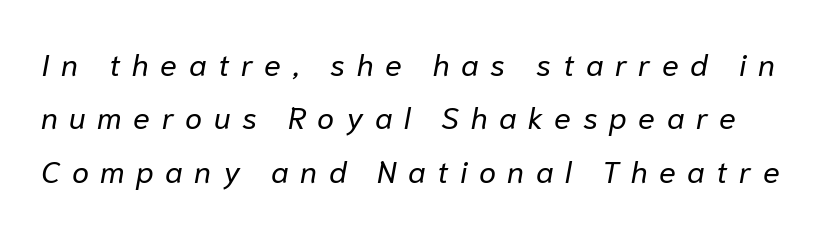
Q: Is the text bold? A: No.
Q: Is the text italic (slanted)? A: Yes, it leans right by about 10 degrees.
Q: Is the text underlined? A: No.
Q: Is the spacing between letters normal or unusually wide? A: Unusually wide.
Q: Width (condensed, normal, or wide)? A: Normal.
Q: Stroke contrast? A: Low.
Q: x-height? A: Medium.
Q: Monospaced? A: No.
